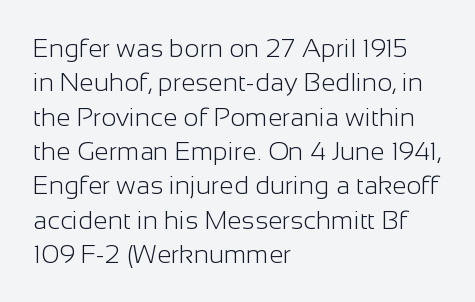
Q: Is the text bold? A: No.
Q: Is the text italic (slanted)? A: No, it is upright.
Q: Is the text underlined? A: No.
Q: How is the paragraph aligned? A: Left-aligned.
Q: Is the spacing between letters normal or unusually wide? A: Normal.
Q: Is the spacing between lines tight, normal or loose? A: Normal.
